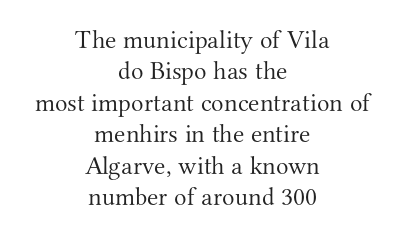
Weight: regular or lighter. Leftover space on each line is divided equally before and after the words. Bare-footed words on every line. Does the lettering tilt? It doesn't — this is upright. Characters follow at the spacing the type designer built in.
